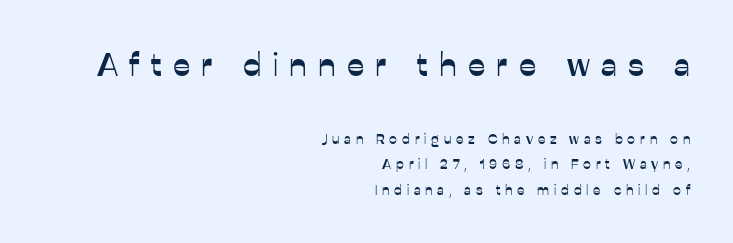
Vertical strokes here are truly vertical. The line texture is sparse and dotted thanks to wide tracking. Looks like regular typesetting: each glyph gets only the width it needs. Visually, the top section dominates because its glyphs are scaled up. Observe the absence of serifs on each vertical stroke in this sample. Where is the straight margin? On the right.
